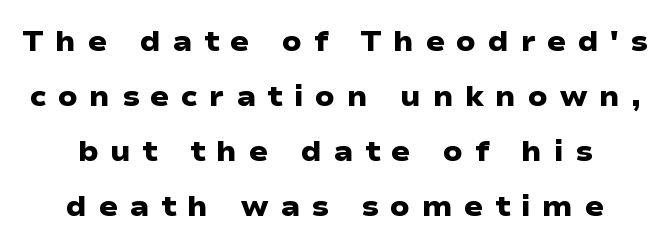
{"serif": "no", "bold": "yes", "weight": "heavy", "width": "wide", "stroke_contrast": "low", "x_height": "medium", "monospaced": "no", "underline": "no", "line_spacing": "loose", "line_spacing_ratio": 1.96, "letter_spacing": "wide", "letter_spacing_em": 0.41, "glyph_px": 28}
